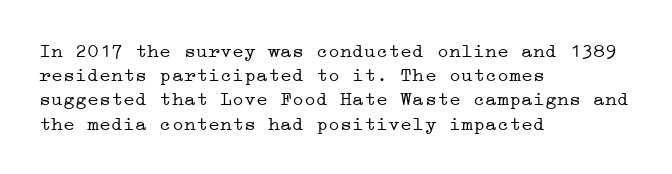
Tall strokes in this sample are plumb rather than angled. Decoration check: the copy has no underline. Words appear dense and cohesive because spacing is normal. The typesetter chose a ragged-right arrangement here.
